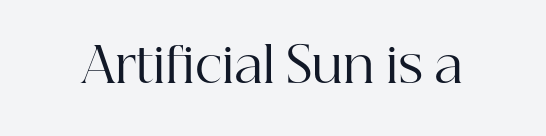
The image shows 49 px regular-weight serif type, upright; set normal letter spacing, not underlined; high stroke contrast and a medium x-height.
